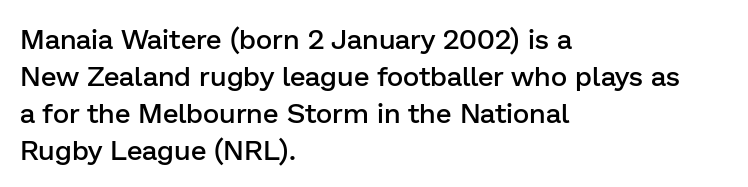
Q: Is the text bold? A: Semi-bold.
Q: Is the text italic (slanted)? A: No, it is upright.
Q: Is the typeface a serif or a sans-serif typeface? A: Sans-serif.
Q: Is the text underlined? A: No.
Q: How is the paragraph aligned? A: Left-aligned.
Q: Is the spacing between letters normal or unusually wide? A: Normal.
Q: Is the spacing between lines tight, normal or loose? A: Normal.
Q: Width (condensed, normal, or wide)? A: Normal.
Q: Stroke contrast? A: Low.
Q: x-height? A: Medium.
Q: Monospaced? A: No.
